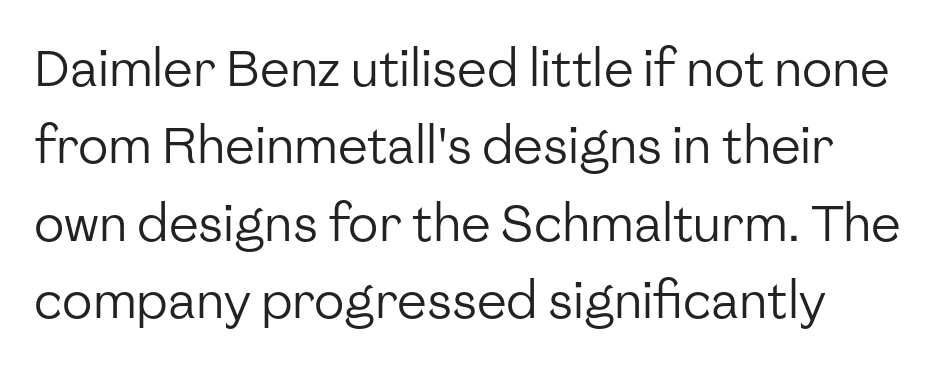
The font sits on the lighter half of the weight spectrum, regular included. The font's upright variant was chosen for this text. Examine the stroke ends and you'll find no serifs. The line texture is even and compact thanks to regular tracking. Here the designer chose a conventional face with non-uniform glyph widths. Successive baselines arrive at the customary interval.
